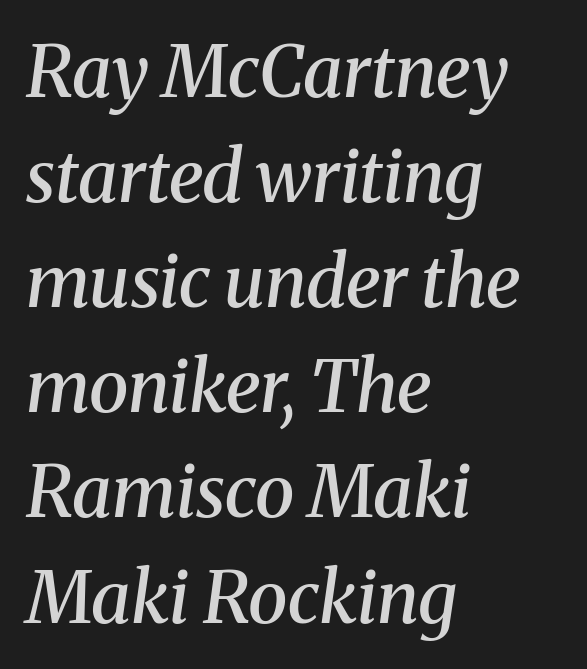
The image shows 72 px semibold serif type, italic (leaning right); set left-aligned, normal line spacing (1.46x), normal letter spacing, not underlined; medium stroke contrast and a medium x-height.
